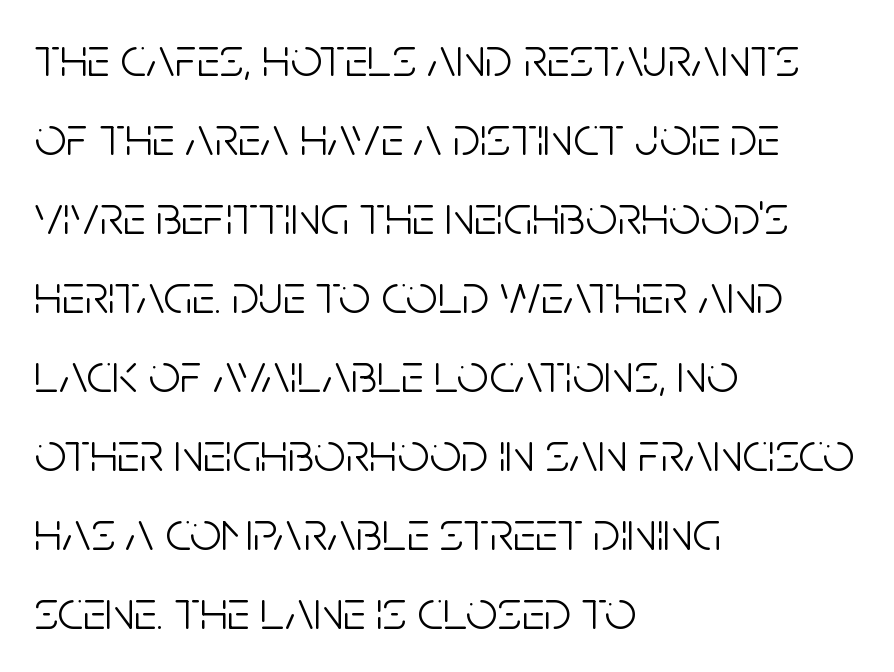
The image shows 56 px light, condensed sans-serif type, upright; set left-aligned, normal line spacing (1.41x), normal letter spacing, not underlined; low stroke contrast and a large x-height.
